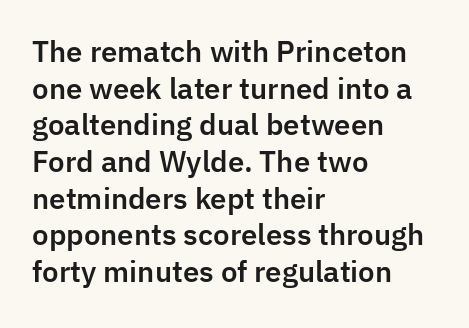
Q: Is the text italic (slanted)? A: No, it is upright.
Q: Is the typeface a serif or a sans-serif typeface? A: Sans-serif.
Q: Is the text underlined? A: No.
Q: How is the paragraph aligned? A: Left-aligned.
Q: Is the spacing between letters normal or unusually wide? A: Normal.
Q: Is the spacing between lines tight, normal or loose? A: Normal.
Q: Width (condensed, normal, or wide)? A: Normal.
Q: Stroke contrast? A: Low.
Q: x-height? A: Medium.
Q: Monospaced? A: No.
